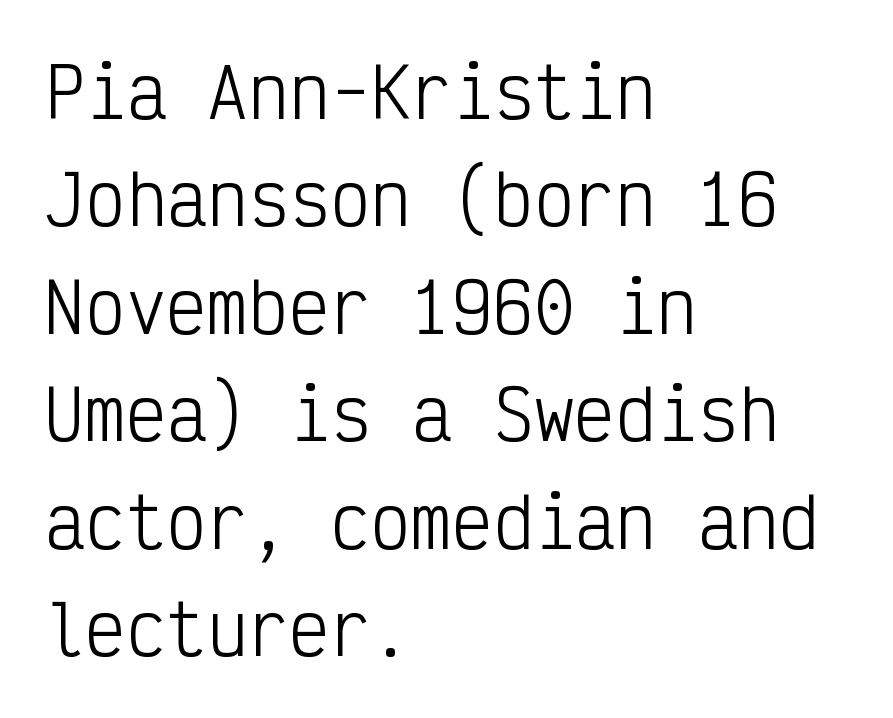
The image shows 68 px light, condensed sans-serif type, upright, monospaced; set left-aligned, normal line spacing (1.58x), normal letter spacing, not underlined; low stroke contrast and a medium x-height.
